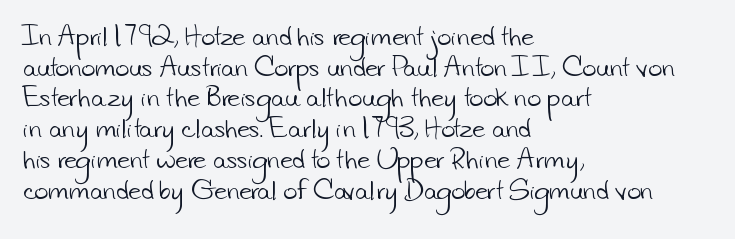
Q: Is the text bold? A: No.
Q: Is the text underlined? A: No.
Q: How is the paragraph aligned? A: Left-aligned.
Q: Is the spacing between letters normal or unusually wide? A: Normal.
Q: Is the spacing between lines tight, normal or loose? A: Normal.
